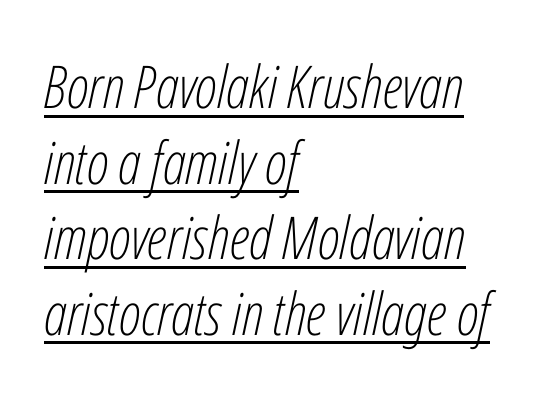
{"italic": "yes", "lean": "right", "slant_degrees": 12, "bold": "no", "weight": "light", "width": "condensed", "stroke_contrast": "low", "x_height": "medium", "monospaced": "no", "underline": "yes", "align": "left", "line_spacing": "normal", "line_spacing_ratio": 1.28, "letter_spacing": "normal", "letter_spacing_em": 0.0, "glyph_px": 59}
